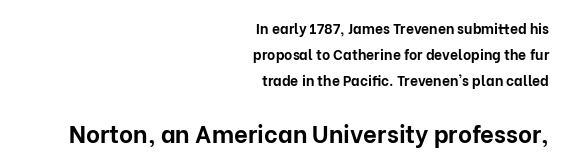
The passage shown begins with its smaller block and ends with its larger one. The space beneath each line is pristine and unruled. The font's upright variant was chosen for this text. Line endings align vertically; line beginnings do not. The letters sit at their default tracking, neither squeezed nor spread. Summary of weight: heavy, a full bold.
